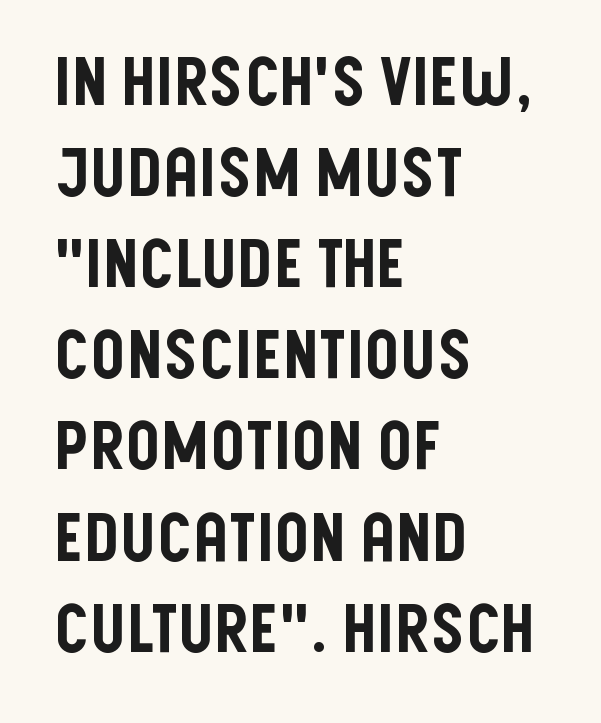
{"serif": "no", "italic": "no", "width": "condensed", "stroke_contrast": "low", "x_height": "large", "monospaced": "no", "underline": "no", "align": "left", "line_spacing": "normal", "line_spacing_ratio": 1.36, "letter_spacing": "normal", "letter_spacing_em": 0.0, "glyph_px": 67}
